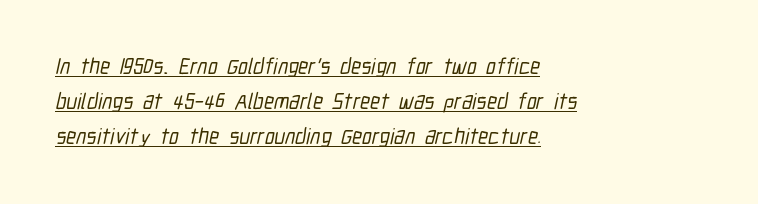
Vertical spacing — default. A continuous stroke trails under the words, as in a hyperlink. Horizontally, the lines are justified to the leading edge only. Honestly, the letter spacing is just normal — you wouldn't notice it.
